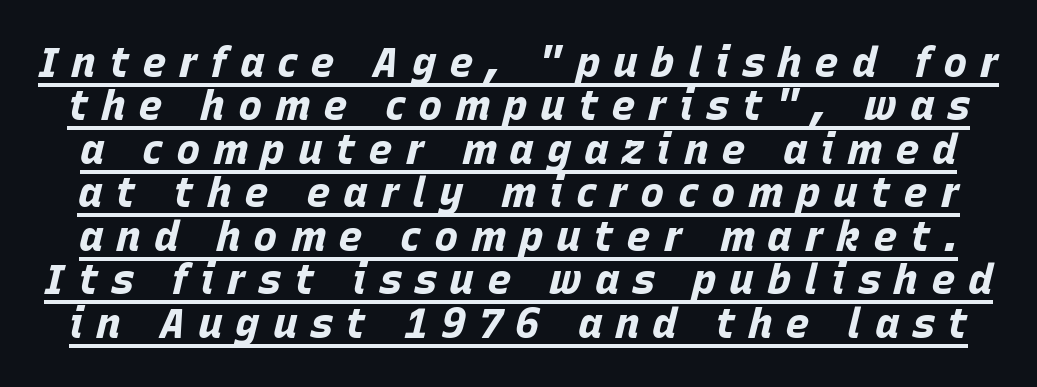
Does the weight exceed regular? Yes, all the way to bold. The designer dialed line spacing down below the default. Note the varied advance widths — an 'i' is clearly narrower than an 'm'. This rendering features underlined lettering. In terms of letterspacing, this is a distinctly airy, spread setting.
